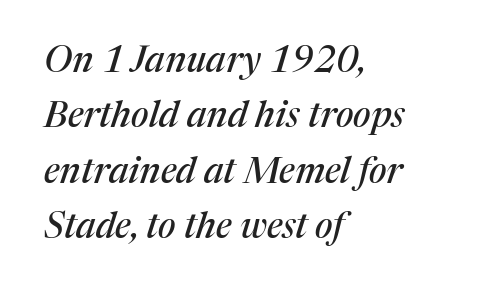
{"serif": "yes", "italic": "yes", "lean": "right", "slant_degrees": 17, "width": "normal", "stroke_contrast": "medium", "x_height": "medium", "monospaced": "no", "underline": "no", "align": "left", "line_spacing": "normal", "line_spacing_ratio": 1.54, "letter_spacing": "normal", "letter_spacing_em": 0.0, "glyph_px": 36}
